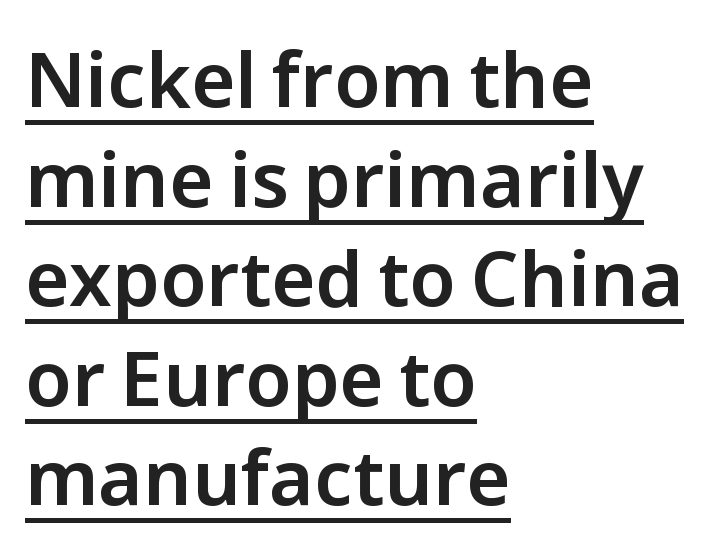
{"serif": "no", "italic": "no", "width": "normal", "stroke_contrast": "low", "x_height": "medium", "monospaced": "no", "underline": "yes", "align": "left", "line_spacing": "normal", "line_spacing_ratio": 1.31, "letter_spacing": "normal", "letter_spacing_em": 0.0, "glyph_px": 76}
